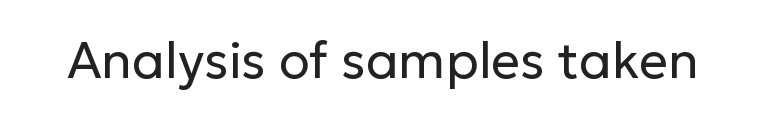
The image shows 51 px regular-weight sans-serif type, upright; set normal letter spacing, not underlined; low stroke contrast and a medium x-height.
